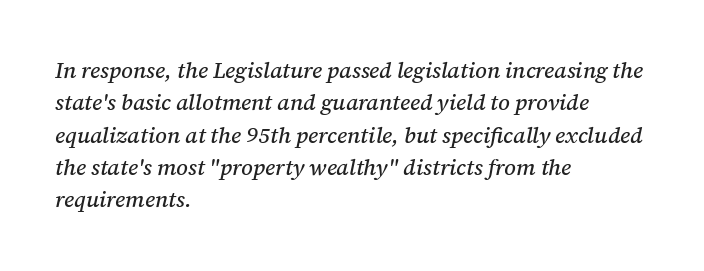
Visually the block forms a straight wall on the left and a jagged coastline on the right. There's an unmistakable incline to the writing here. The letterforms sit shoulder to shoulder at normal distance. The rendering uses a moderate line-height, typical for paragraphs. Nobody drew a line under any word here.
